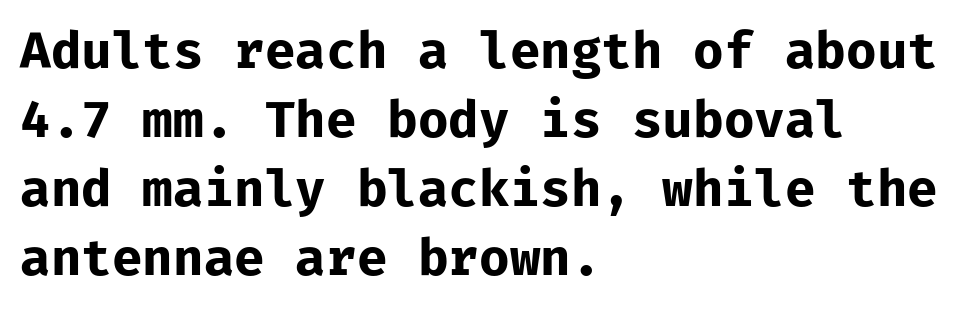
The image shows 51 px bold sans-serif type, upright, monospaced; set left-aligned, normal line spacing (1.35x), normal letter spacing, not underlined; low stroke contrast and a medium x-height.
